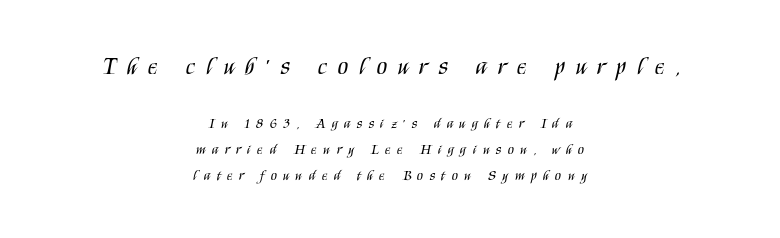
{"bold": "no", "underline": "no", "align": "center", "line_spacing_ratio": 1.84, "letter_spacing": "wide", "letter_spacing_em": 0.47, "larger_block": "first", "size_ratio": 1.71, "glyph_px": 24}
